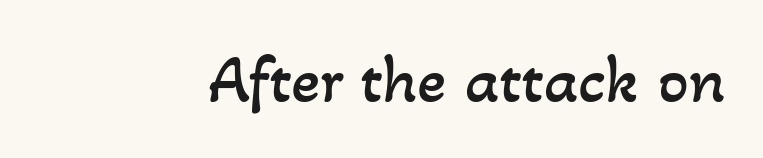
Q: Is the text bold? A: No.
Q: Is the text underlined? A: No.
Q: Is the spacing between letters normal or unusually wide? A: Normal.
Q: Width (condensed, normal, or wide)? A: Normal.
Q: Stroke contrast? A: Low.
Q: x-height? A: Small.
Q: Monospaced? A: No.
